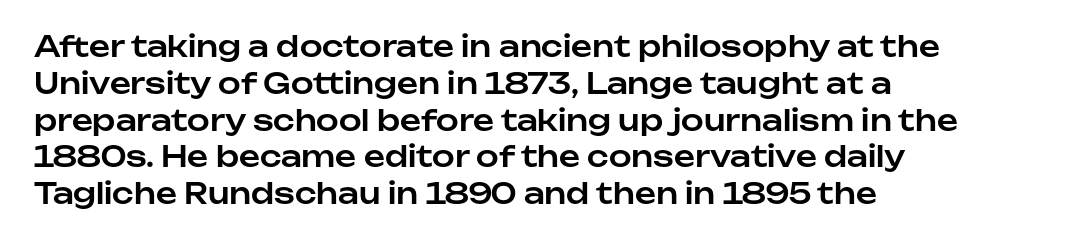
Students, note that the glyphs here touch the page at normal intervals. Lines of text with bare space underneath. Think of a printed novel: that variable character pitch is what you see here. Look at the bottom of the vertical strokes: they stop flat, with no serifs.
